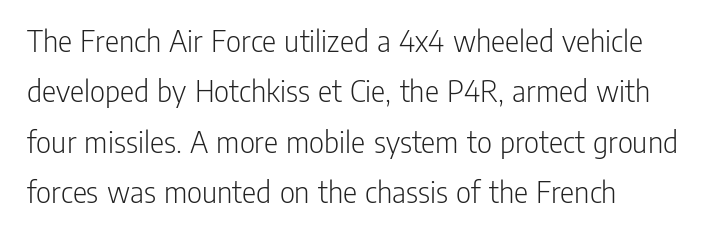
The image shows 33 px light, condensed sans-serif type, upright; set left-aligned, normal line spacing (1.53x), normal letter spacing, not underlined; low stroke contrast and a medium x-height.
